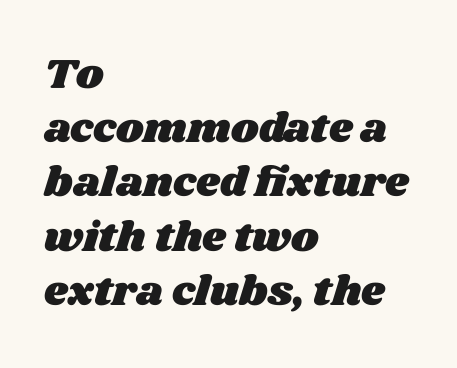
{"width": "wide", "stroke_contrast": "medium", "x_height": "large", "monospaced": "no", "underline": "no", "align": "left", "line_spacing": "normal", "line_spacing_ratio": 1.29, "letter_spacing": "normal", "letter_spacing_em": 0.0, "glyph_px": 42}
